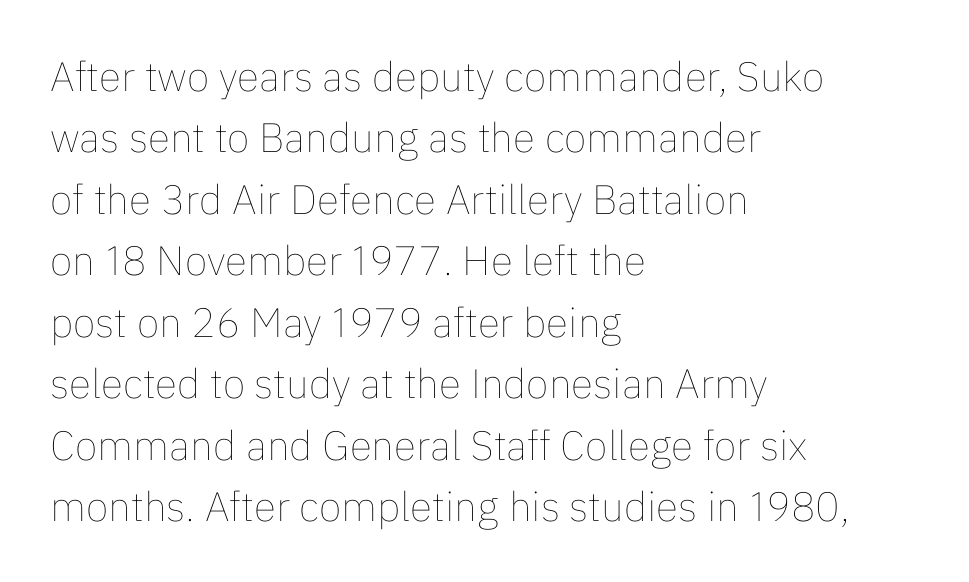
The image shows 41 px thin type, upright; set left-aligned, normal line spacing (1.5x), normal letter spacing, not underlined; low stroke contrast and a medium x-height.
